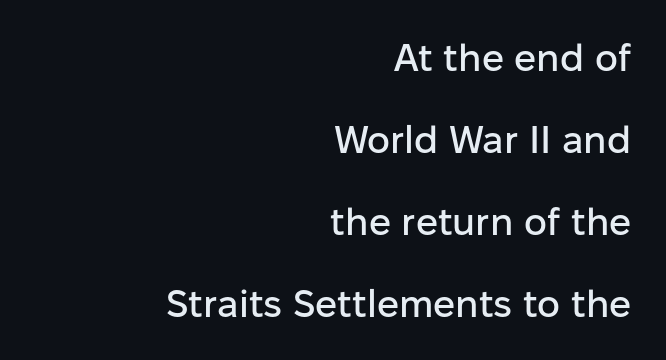
Character widths vary here, with narrow letters taking less room than wide ones. The typesetter chose a ragged-left arrangement here. The type is set solid horizontally, with unmodified tracking. Stroke terminals: plain, sans-serif. A typesetter would mark this as roman, not italic.
